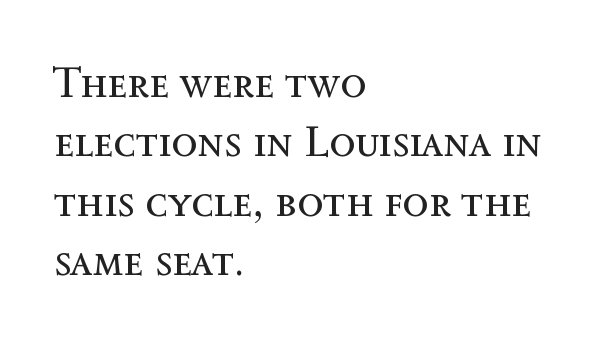
{"italic": "no", "bold": "no", "weight": "regular", "width": "normal", "x_height": "medium", "monospaced": "no", "underline": "no", "align": "left", "line_spacing": "normal", "line_spacing_ratio": 1.38, "letter_spacing": "normal", "letter_spacing_em": 0.0, "glyph_px": 43}
